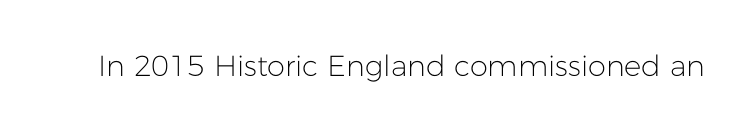
The image shows 29 px light sans-serif type, upright; set normal letter spacing, not underlined; low stroke contrast and a medium x-height.
